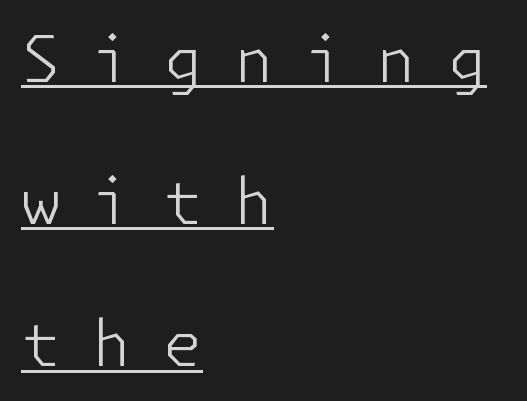
The image shows 64 px light sans-serif type, upright; set left-aligned, loose line spacing (2.22x), unusually wide letter spacing (+0.49 em), underlined; low stroke contrast and a medium x-height.
